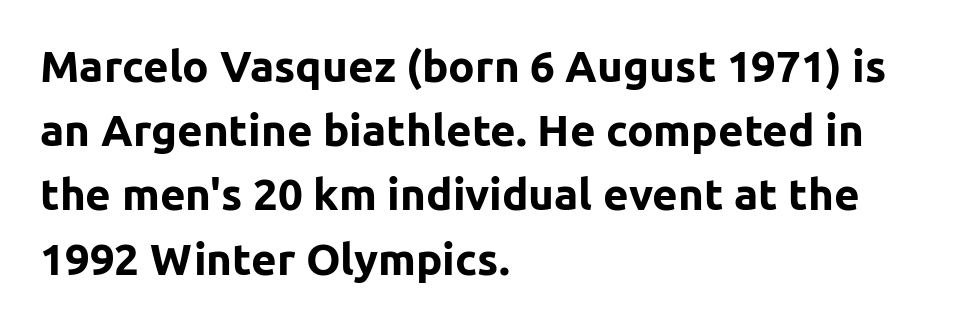
{"serif": "no", "italic": "no", "bold": "yes", "weight": "bold", "width": "normal", "stroke_contrast": "low", "x_height": "medium", "monospaced": "no", "underline": "no", "align": "left", "line_spacing": "normal", "line_spacing_ratio": 1.46, "letter_spacing": "normal", "letter_spacing_em": 0.0, "glyph_px": 44}
